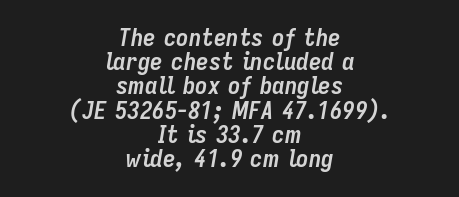
{"italic": "yes", "lean": "right", "slant_degrees": 9, "bold": "yes", "underline": "no", "align": "center", "line_spacing": "tight", "line_spacing_ratio": 0.97, "letter_spacing": "normal", "letter_spacing_em": 0.0, "glyph_px": 25}
